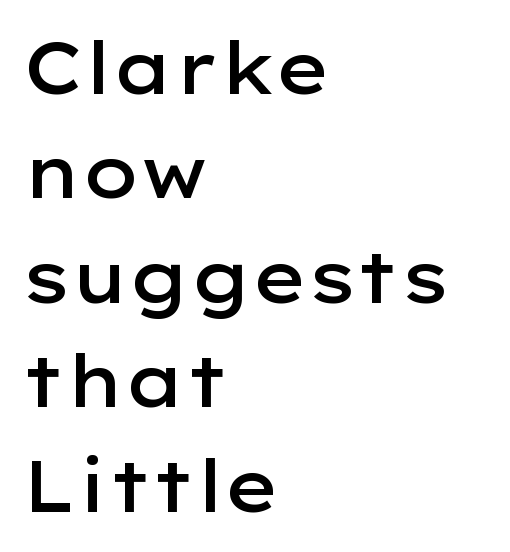
Q: Is the text bold? A: Semi-bold.
Q: Is the text italic (slanted)? A: No, it is upright.
Q: Is the typeface a serif or a sans-serif typeface? A: Sans-serif.
Q: Is the text underlined? A: No.
Q: How is the paragraph aligned? A: Left-aligned.
Q: Is the spacing between letters normal or unusually wide? A: Normal.
Q: Is the spacing between lines tight, normal or loose? A: Normal.
Q: Width (condensed, normal, or wide)? A: Wide.
Q: Stroke contrast? A: Low.
Q: x-height? A: Medium.
Q: Monospaced? A: No.
